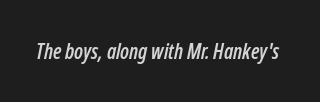
A clean baseline with only descenders dipping below it. Is the letter spacing exaggerated? No — it looks like the ordinary default. Quick note: italic.
